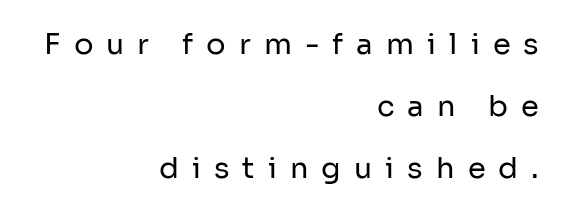
The ragged edge is on the left, which tells us the setting is flush right. Ink coverage per letter is moderate at most. Descenders hang freely into open space. The typeface chosen for these lines omits serifs.
